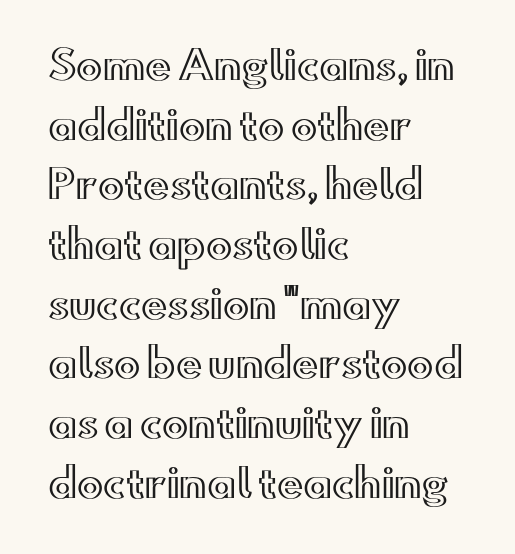
Q: Is the text italic (slanted)? A: No, it is upright.
Q: Is the text underlined? A: No.
Q: How is the paragraph aligned? A: Left-aligned.
Q: Is the spacing between letters normal or unusually wide? A: Normal.
Q: Is the spacing between lines tight, normal or loose? A: Normal.
Q: Width (condensed, normal, or wide)? A: Wide.
Q: x-height? A: Small.
Q: Monospaced? A: No.
